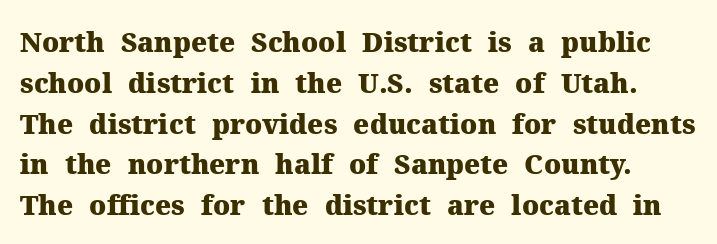
The type is set solid horizontally, with unmodified tracking. Upright lettering throughout. Thick stems and heavy bowls — unmistakably bold. The foot of each line stays bare and open. Successive baselines arrive at the customary interval.
